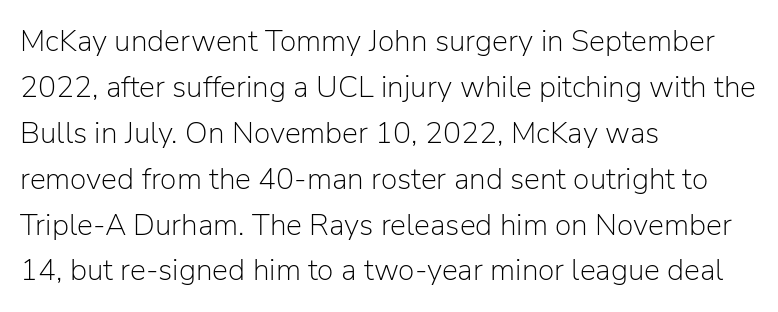
{"serif": "no", "italic": "no", "bold": "no", "weight": "light", "width": "normal", "stroke_contrast": "low", "x_height": "medium", "monospaced": "no", "underline": "no", "align": "left", "line_spacing": "normal", "line_spacing_ratio": 1.53, "letter_spacing": "normal", "letter_spacing_em": 0.0, "glyph_px": 30}
